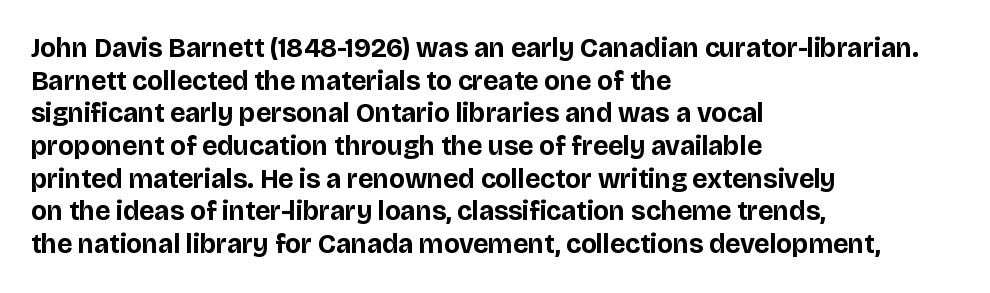
The image shows 27 px bold type, upright; set left-aligned, line spacing 1.21x, normal letter spacing, not underlined.
